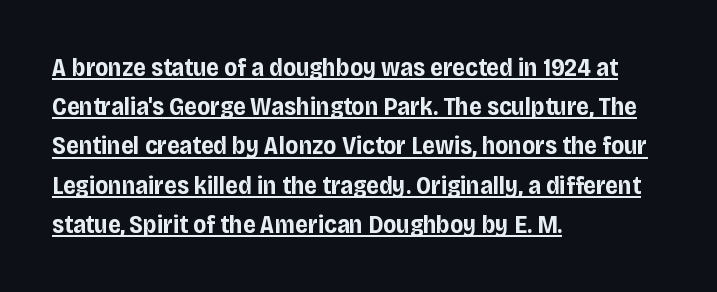
Q: Is the text bold? A: Yes.
Q: Is the text italic (slanted)? A: No, it is upright.
Q: Is the text underlined? A: Yes.
Q: How is the paragraph aligned? A: Left-aligned.
Q: Is the spacing between letters normal or unusually wide? A: Normal.
Q: Is the spacing between lines tight, normal or loose? A: Normal.
